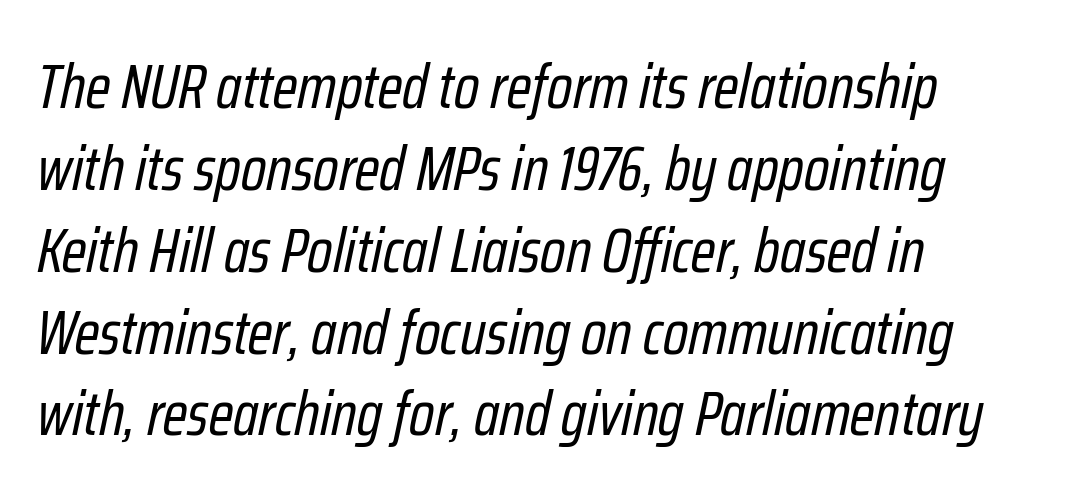
{"italic": "yes", "lean": "right", "slant_degrees": 12, "bold": "no", "weight": "regular", "width": "condensed", "stroke_contrast": "low", "x_height": "medium", "monospaced": "no", "underline": "no", "align": "left", "line_spacing": "normal", "line_spacing_ratio": 1.32, "letter_spacing": "normal", "letter_spacing_em": 0.0, "glyph_px": 62}
